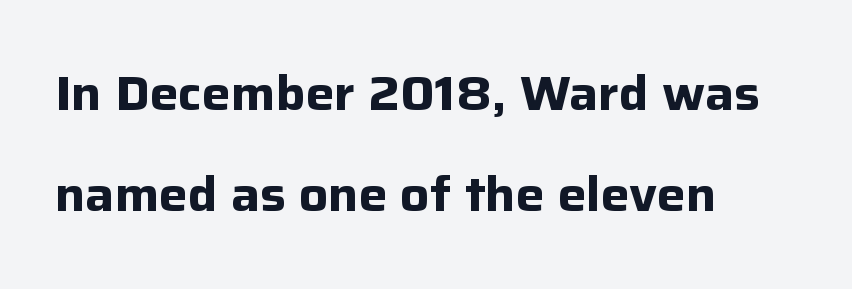
There is no visible air inserted between adjacent glyphs. Spacing verdict: proportional, widths tailored to each character. The axis of the letterforms is exactly vertical. Letters rest on an invisible, unmarked baseline.
